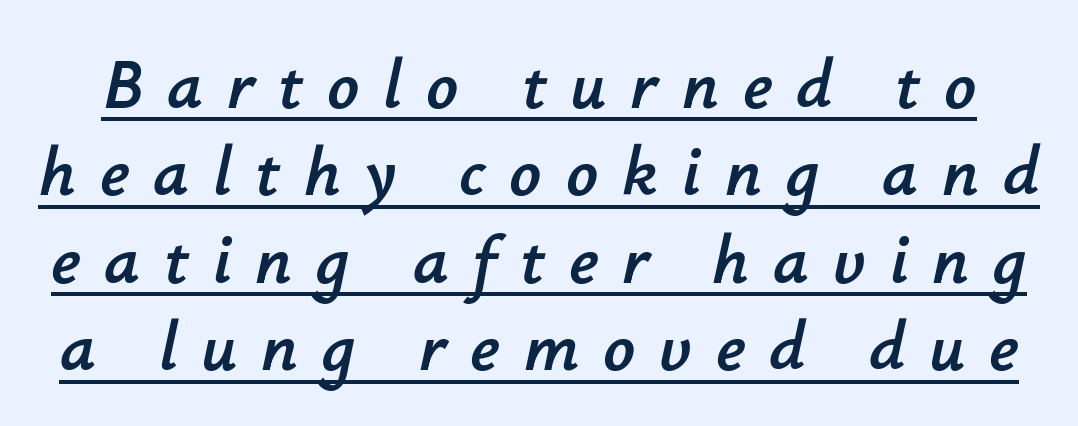
{"italic": "yes", "lean": "right", "slant_degrees": 12, "width": "normal", "stroke_contrast": "low", "x_height": "small", "monospaced": "no", "underline": "yes", "line_spacing": "normal", "line_spacing_ratio": 1.25, "letter_spacing": "wide", "letter_spacing_em": 0.34, "glyph_px": 70}
